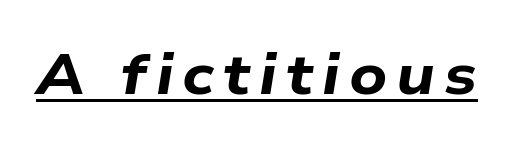
Q: Is the text bold? A: Yes.
Q: Is the text italic (slanted)? A: Yes, it leans right by about 9 degrees.
Q: Is the text underlined? A: Yes.
Q: Width (condensed, normal, or wide)? A: Wide.
Q: Stroke contrast? A: Low.
Q: x-height? A: Medium.
Q: Monospaced? A: No.
